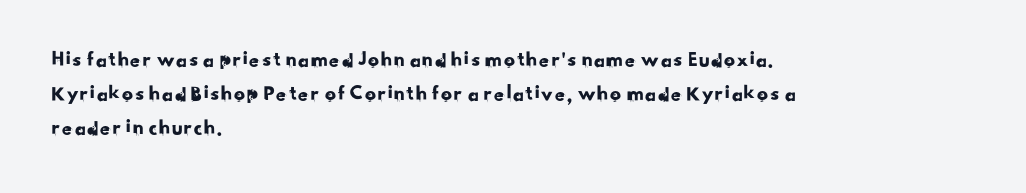
{"underline": "no", "align": "left", "line_spacing": "normal", "line_spacing_ratio": 1.54, "letter_spacing": "normal", "letter_spacing_em": 0.0, "glyph_px": 22}
